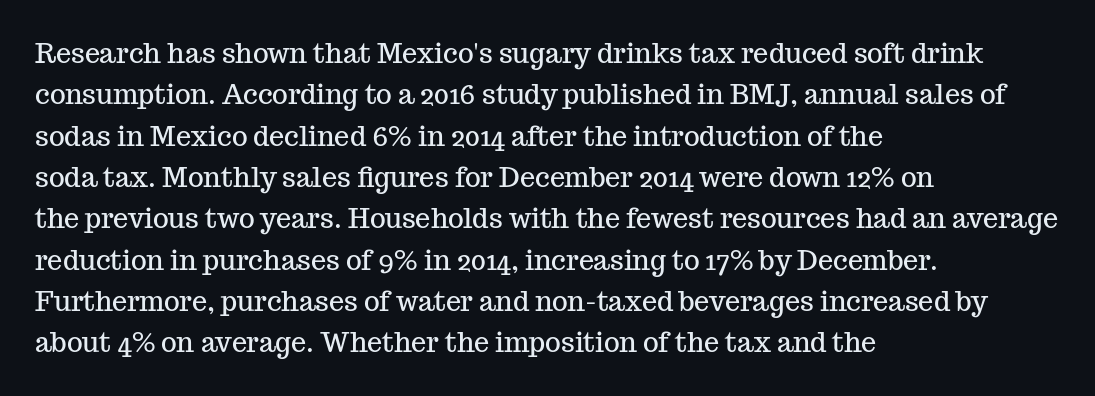
Q: Is the text italic (slanted)? A: No, it is upright.
Q: Is the text underlined? A: No.
Q: How is the paragraph aligned? A: Left-aligned.
Q: Is the spacing between letters normal or unusually wide? A: Normal.
Q: Is the spacing between lines tight, normal or loose? A: Normal.
